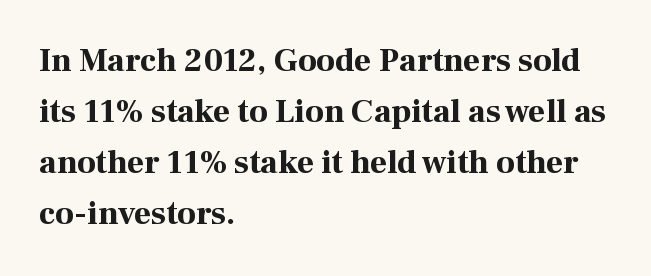
The image shows 33 px bold serif type, upright; set left-aligned, normal line spacing (1.55x), normal letter spacing, not underlined; high stroke contrast and a medium x-height.
